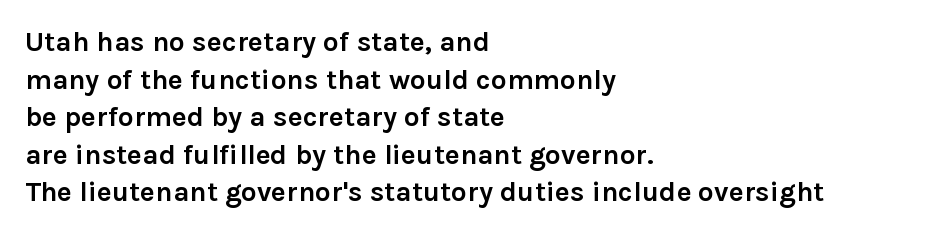
The image shows 28 px semibold sans-serif type, upright; set left-aligned, normal line spacing (1.34x), normal letter spacing, not underlined; low stroke contrast and a medium x-height.
